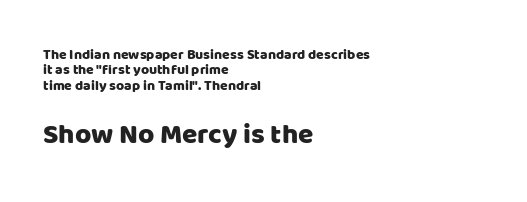
{"serif": "no", "italic": "no", "width": "normal", "stroke_contrast": "low", "x_height": "large", "monospaced": "no", "underline": "no", "align": "left", "line_spacing": "tight", "line_spacing_ratio": 1.09, "letter_spacing": "normal", "letter_spacing_em": 0.0, "larger_block": "second", "size_ratio": 2.0, "glyph_px": 28}
